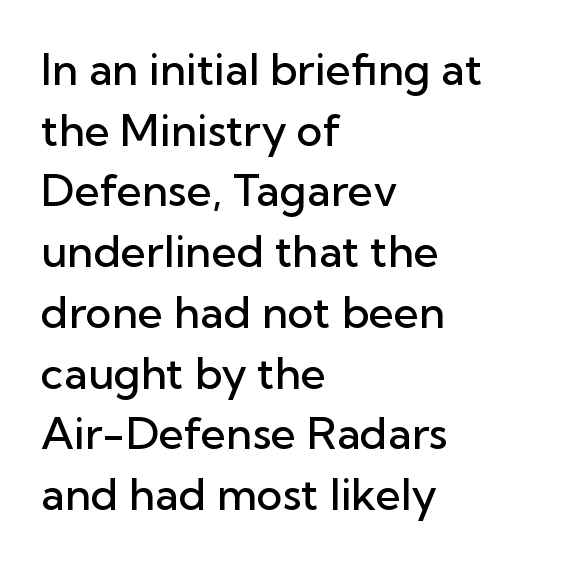
{"serif": "no", "italic": "no", "bold": "semi", "weight": "semibold", "width": "normal", "stroke_contrast": "low", "x_height": "medium", "monospaced": "no", "underline": "no", "align": "left", "line_spacing": "normal", "line_spacing_ratio": 1.38, "letter_spacing": "normal", "letter_spacing_em": 0.0, "glyph_px": 44}
